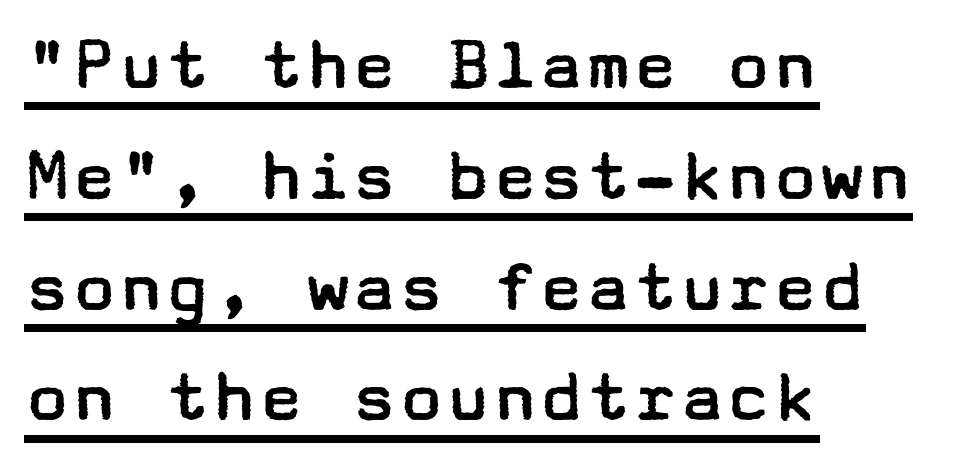
{"serif": "no", "italic": "no", "bold": "no", "weight": "regular", "width": "wide", "stroke_contrast": "low", "x_height": "medium", "underline": "yes", "align": "left", "line_spacing": "normal", "line_spacing_ratio": 1.42, "letter_spacing": "normal", "letter_spacing_em": 0.0, "glyph_px": 78}
